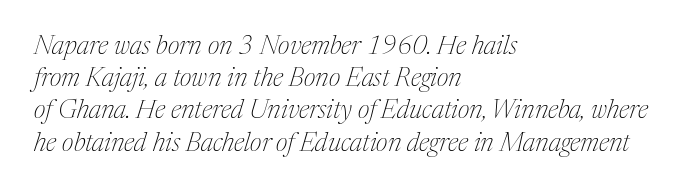
{"italic": "yes", "lean": "right", "slant_degrees": 17, "bold": "no", "underline": "no", "align": "left", "line_spacing_ratio": 1.24, "letter_spacing": "normal", "letter_spacing_em": 0.0, "glyph_px": 26}
